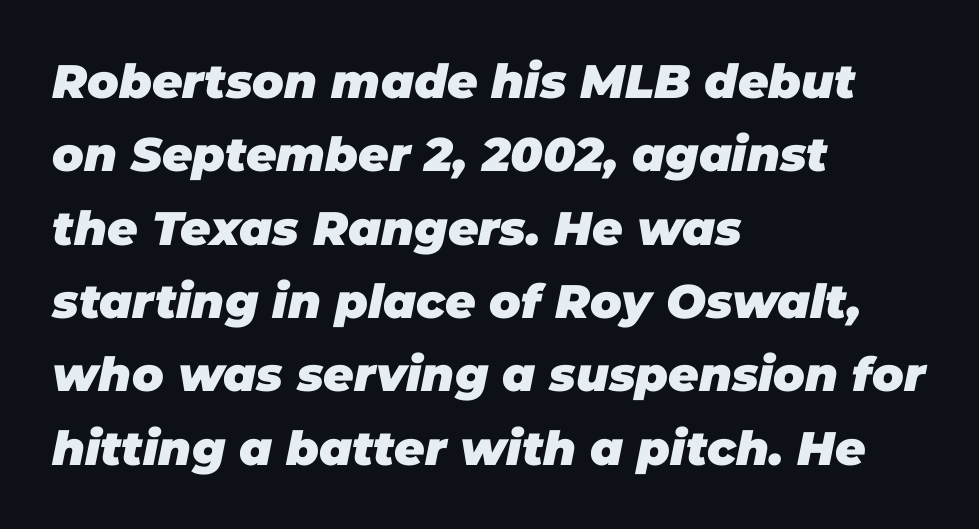
The rendering applies a slant to the glyphs. Each row of text sits above clean, open space. The face used here is proportionally spaced, like ordinary book or web type. The designer left line spacing at the default. Is the type bold? Yes — the strokes are clearly thick and heavy.
